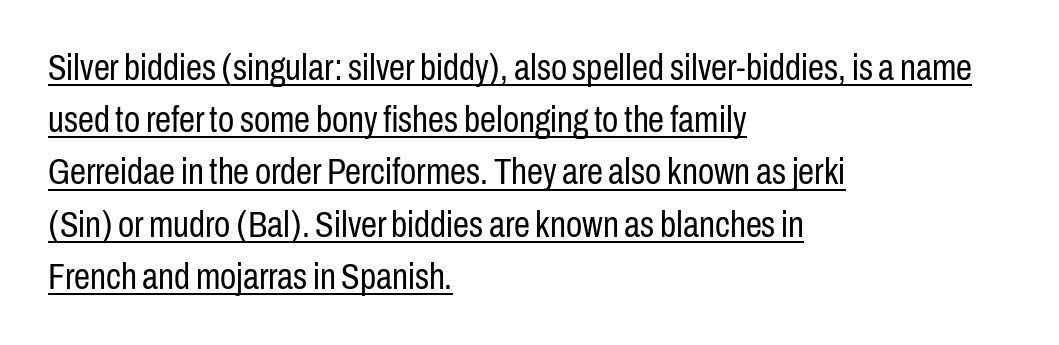
The image shows 36 px regular-weight, condensed sans-serif type, upright; set left-aligned, normal line spacing (1.45x), normal letter spacing, underlined; low stroke contrast and a medium x-height.
